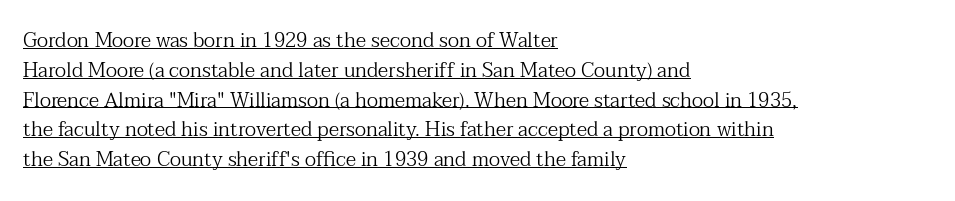
Q: Is the text bold? A: No.
Q: Is the text italic (slanted)? A: No, it is upright.
Q: Is the text underlined? A: Yes.
Q: How is the paragraph aligned? A: Left-aligned.
Q: Is the spacing between letters normal or unusually wide? A: Normal.
Q: Is the spacing between lines tight, normal or loose? A: Normal.
